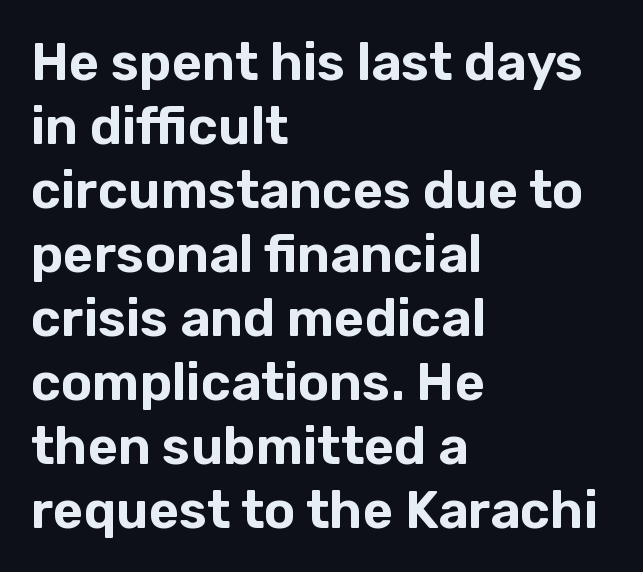
This is sans-serif lettering, the kind often seen on screens and signage. Caption: multi-line text, flush left, ragged right. No word sits above an underline. Posture: straight, roman, zero tilt. The face used here is proportionally spaced, like ordinary book or web type. Letter spacing: default.
